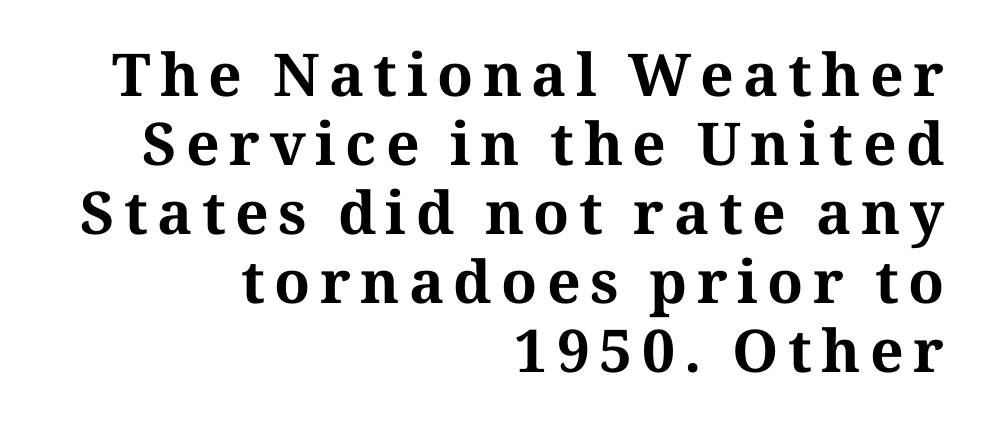
{"serif": "yes", "italic": "no", "bold": "yes", "weight": "bold", "width": "normal", "stroke_contrast": "medium", "x_height": "medium", "monospaced": "no", "underline": "no", "align": "right", "line_spacing_ratio": 1.17, "glyph_px": 59}
